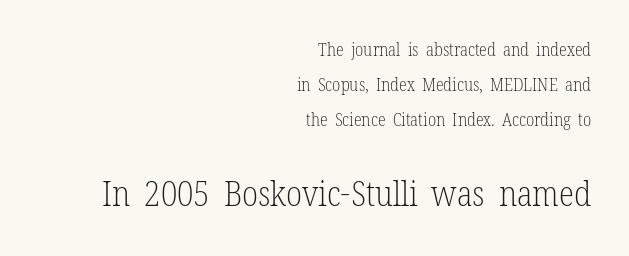
The image shows 35 px light, condensed serif type, upright; set right-aligned, loose line spacing (1.95x), normal letter spacing, not underlined; the second (bottom) block is 1.94x larger; low stroke contrast and a medium x-height.
